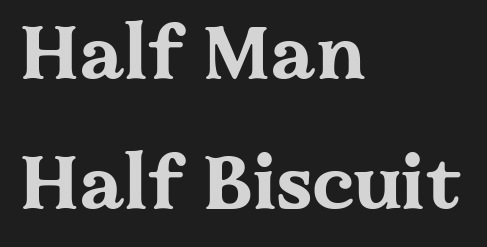
Q: Is the text bold? A: Yes.
Q: Is the text italic (slanted)? A: No, it is upright.
Q: Is the typeface a serif or a sans-serif typeface? A: Serif.
Q: Is the text underlined? A: No.
Q: How is the paragraph aligned? A: Left-aligned.
Q: Is the spacing between letters normal or unusually wide? A: Normal.
Q: Width (condensed, normal, or wide)? A: Wide.
Q: Stroke contrast? A: Medium.
Q: x-height? A: Medium.
Q: Monospaced? A: No.
